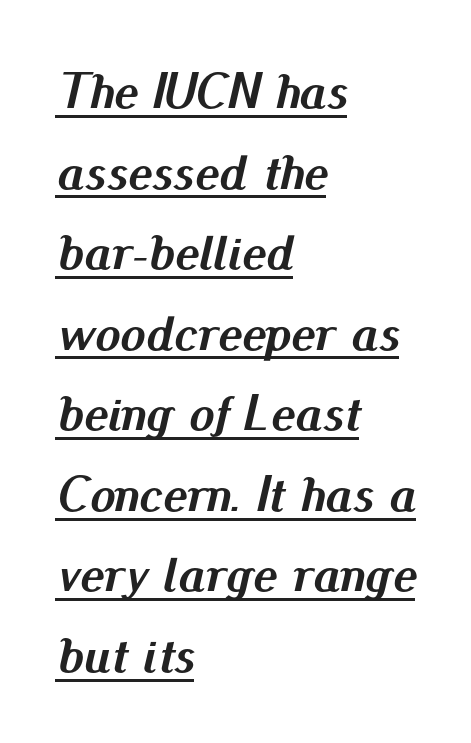
{"italic": "yes", "lean": "right", "slant_degrees": 13, "bold": "yes", "weight": "semibold", "width": "normal", "stroke_contrast": "medium", "x_height": "small", "monospaced": "no", "underline": "yes", "align": "left", "line_spacing": "normal", "line_spacing_ratio": 1.58, "letter_spacing": "normal", "letter_spacing_em": 0.0, "glyph_px": 51}
